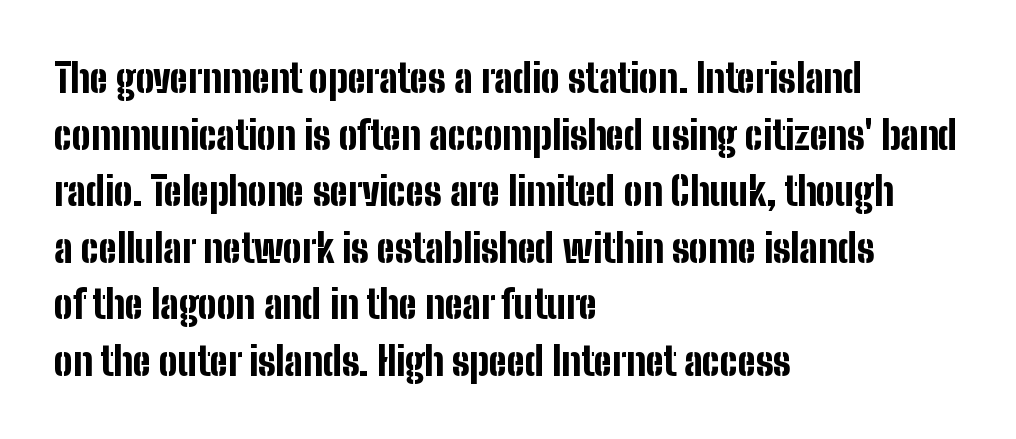
The image shows 39 px bold, condensed sans-serif type, upright; set left-aligned, normal line spacing (1.45x), normal letter spacing, not underlined; low stroke contrast and a medium x-height.
